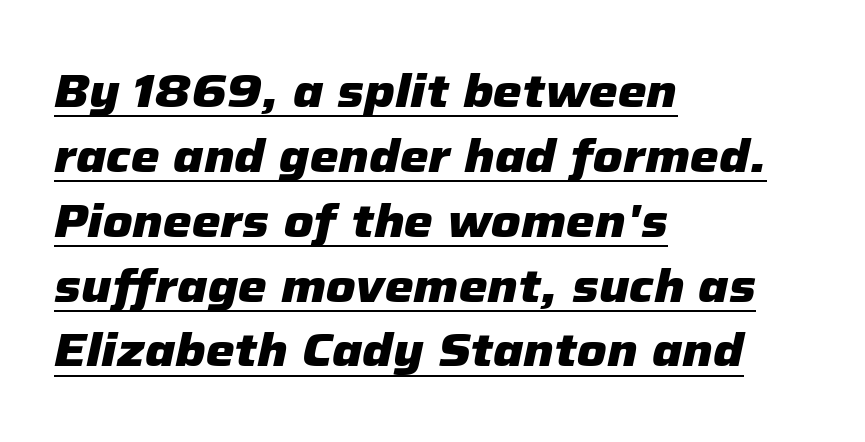
{"italic": "yes", "lean": "right", "slant_degrees": 12, "bold": "yes", "weight": "heavy", "width": "normal", "stroke_contrast": "low", "x_height": "medium", "monospaced": "no", "underline": "yes", "align": "left", "line_spacing": "normal", "line_spacing_ratio": 1.41, "letter_spacing": "normal", "letter_spacing_em": 0.0, "glyph_px": 46}
